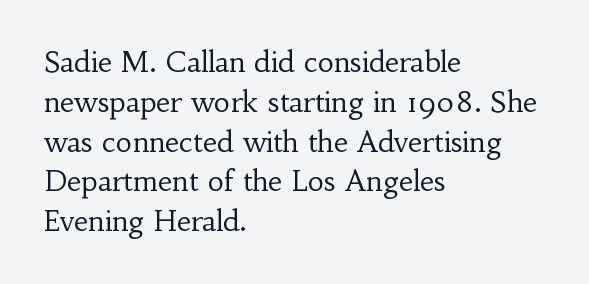
Q: Is the text bold? A: No.
Q: Is the text italic (slanted)? A: No, it is upright.
Q: Is the typeface a serif or a sans-serif typeface? A: Serif.
Q: Is the text underlined? A: No.
Q: How is the paragraph aligned? A: Left-aligned.
Q: Is the spacing between letters normal or unusually wide? A: Normal.
Q: Is the spacing between lines tight, normal or loose? A: Normal.
Q: Width (condensed, normal, or wide)? A: Normal.
Q: Stroke contrast? A: Low.
Q: x-height? A: Small.
Q: Monospaced? A: No.
